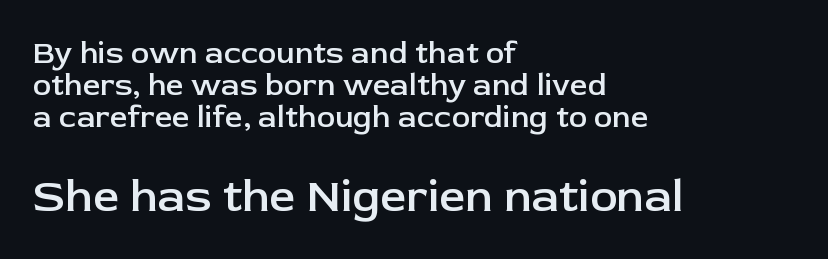
The image shows 46 px semibold sans-serif type, upright; set left-aligned, tight line spacing (1.04x), normal letter spacing, not underlined; the second (bottom) block is 1.48x larger; low stroke contrast and a medium x-height.
